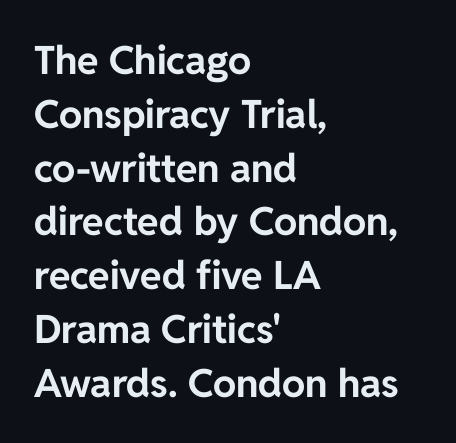
{"serif": "no", "italic": "no", "bold": "yes", "weight": "bold", "width": "normal", "stroke_contrast": "low", "x_height": "medium", "monospaced": "no", "underline": "no", "align": "left", "line_spacing": "normal", "line_spacing_ratio": 1.38, "letter_spacing": "normal", "letter_spacing_em": 0.0, "glyph_px": 39}
